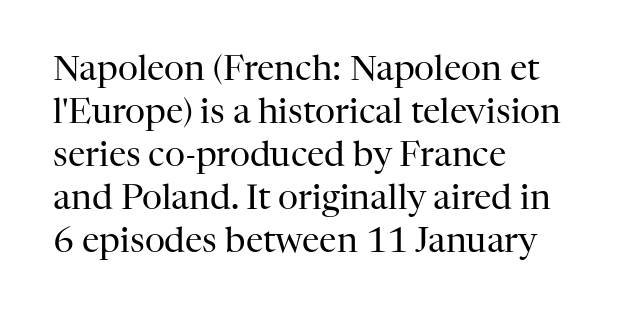
The image shows 35 px regular-weight serif type, upright; set left-aligned, line spacing 1.23x, normal letter spacing, not underlined; high stroke contrast and a medium x-height.
